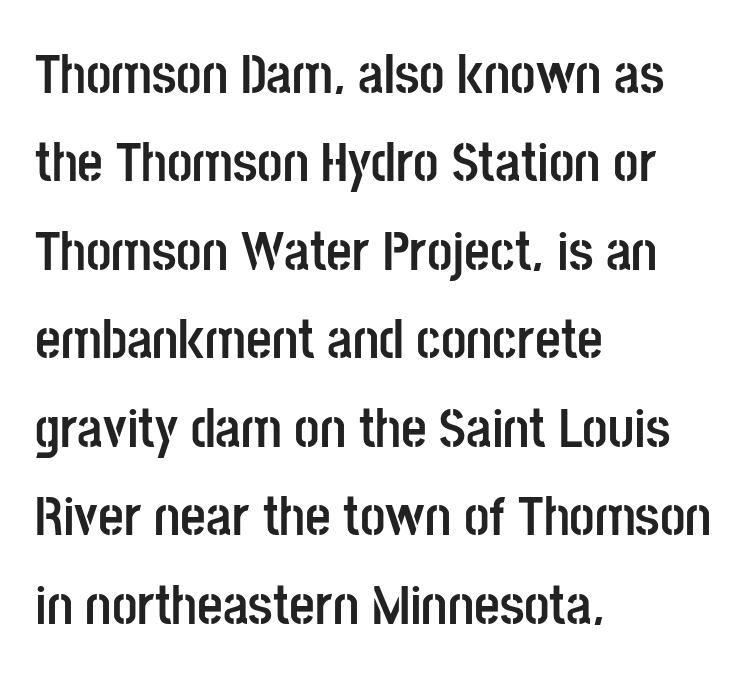
Q: Is the text bold? A: Yes.
Q: Is the text italic (slanted)? A: No, it is upright.
Q: Is the typeface a serif or a sans-serif typeface? A: Sans-serif.
Q: Is the text underlined? A: No.
Q: How is the paragraph aligned? A: Left-aligned.
Q: Is the spacing between letters normal or unusually wide? A: Normal.
Q: Is the spacing between lines tight, normal or loose? A: Normal.
Q: Width (condensed, normal, or wide)? A: Condensed.
Q: Stroke contrast? A: Low.
Q: x-height? A: Large.
Q: Monospaced? A: No.
